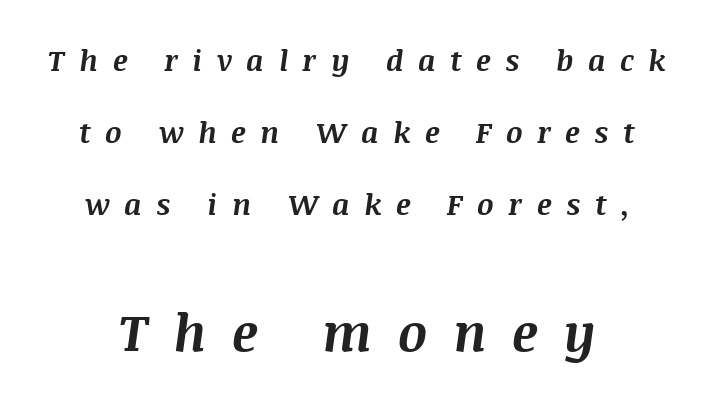
Q: Is the text bold? A: Yes.
Q: Is the text italic (slanted)? A: Yes, it leans right by about 8 degrees.
Q: Is the text underlined? A: No.
Q: Is the spacing between letters normal or unusually wide? A: Unusually wide.
Q: Is the spacing between lines tight, normal or loose? A: Loose.
Q: Which block of text is set in a larger size, the first (top) or the second (bottom)? A: The second (bottom) one.
Q: Width (condensed, normal, or wide)? A: Normal.
Q: Stroke contrast? A: Medium.
Q: x-height? A: Large.
Q: Monospaced? A: No.
